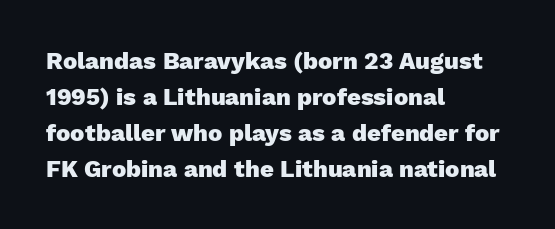
Q: Is the text bold? A: Yes.
Q: Is the text italic (slanted)? A: No, it is upright.
Q: Is the text underlined? A: No.
Q: How is the paragraph aligned? A: Left-aligned.
Q: Is the spacing between letters normal or unusually wide? A: Normal.
Q: Is the spacing between lines tight, normal or loose? A: Normal.
